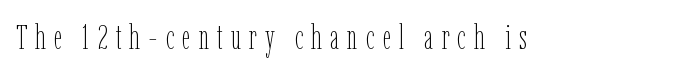
{"italic": "no", "bold": "no", "weight": "thin", "width": "condensed", "stroke_contrast": "low", "x_height": "medium", "monospaced": "no", "underline": "no", "letter_spacing": "wide", "letter_spacing_em": 0.23, "glyph_px": 34}
